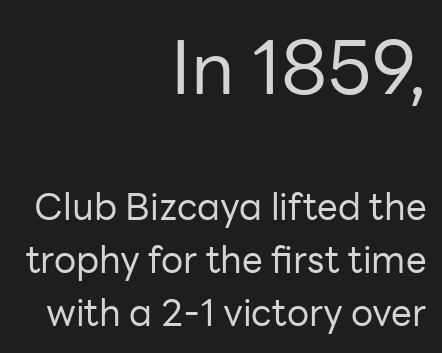
Q: Is the text bold? A: No.
Q: Is the text italic (slanted)? A: No, it is upright.
Q: Is the typeface a serif or a sans-serif typeface? A: Sans-serif.
Q: Is the text underlined? A: No.
Q: How is the paragraph aligned? A: Right-aligned.
Q: Is the spacing between letters normal or unusually wide? A: Normal.
Q: Is the spacing between lines tight, normal or loose? A: Normal.
Q: Which block of text is set in a larger size, the first (top) or the second (bottom)? A: The first (top) one.
Q: Width (condensed, normal, or wide)? A: Normal.
Q: Stroke contrast? A: Low.
Q: x-height? A: Medium.
Q: Monospaced? A: No.
